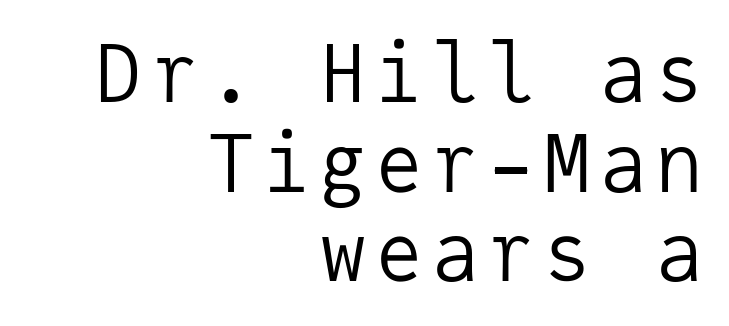
Q: Is the text bold? A: No.
Q: Is the text italic (slanted)? A: No, it is upright.
Q: Is the typeface a serif or a sans-serif typeface? A: Sans-serif.
Q: Is the text underlined? A: No.
Q: How is the paragraph aligned? A: Right-aligned.
Q: Is the spacing between lines tight, normal or loose? A: Tight.
Q: Width (condensed, normal, or wide)? A: Normal.
Q: Stroke contrast? A: Low.
Q: x-height? A: Medium.
Q: Monospaced? A: Yes.
